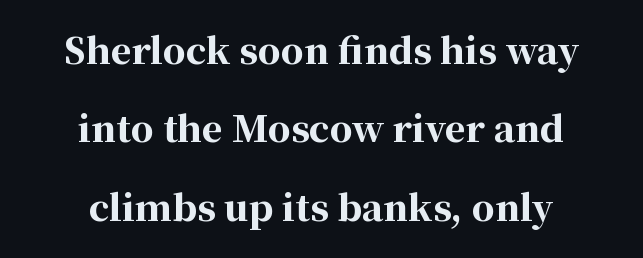
{"serif": "yes", "italic": "no", "bold": "yes", "weight": "bold", "width": "normal", "stroke_contrast": "high", "x_height": "medium", "monospaced": "no", "underline": "no", "align": "center", "line_spacing": "loose", "line_spacing_ratio": 2.18, "letter_spacing": "normal", "letter_spacing_em": 0.0, "glyph_px": 36}
